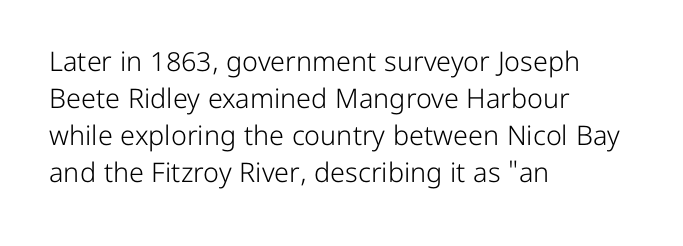
Q: Is the text bold? A: No.
Q: Is the text italic (slanted)? A: No, it is upright.
Q: Is the text underlined? A: No.
Q: How is the paragraph aligned? A: Left-aligned.
Q: Is the spacing between letters normal or unusually wide? A: Normal.
Q: Is the spacing between lines tight, normal or loose? A: Normal.
